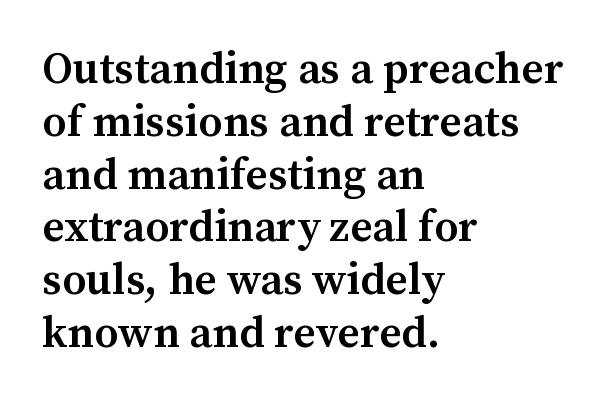
The image shows 44 px semibold serif type, upright; set left-aligned, line spacing 1.2x, normal letter spacing, not underlined; medium stroke contrast and a medium x-height.
